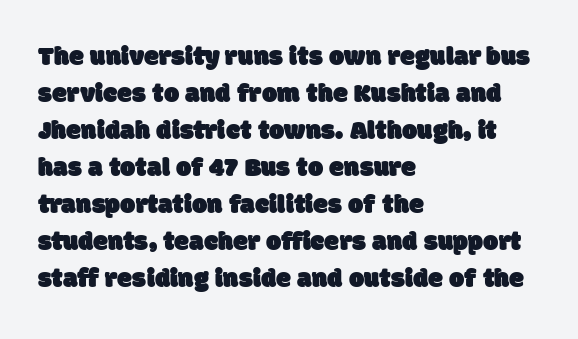
Q: Is the text underlined? A: No.
Q: How is the paragraph aligned? A: Left-aligned.
Q: Is the spacing between letters normal or unusually wide? A: Normal.
Q: Is the spacing between lines tight, normal or loose? A: Normal.
